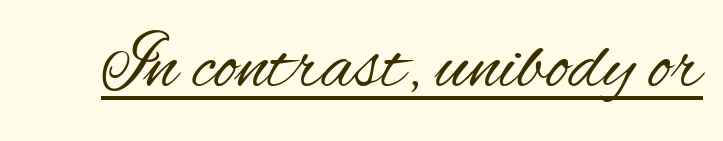
{"serif": "no", "bold": "no", "weight": "regular", "width": "condensed", "stroke_contrast": "medium", "x_height": "small", "monospaced": "no", "underline": "yes", "letter_spacing": "normal", "letter_spacing_em": 0.0, "glyph_px": 78}
